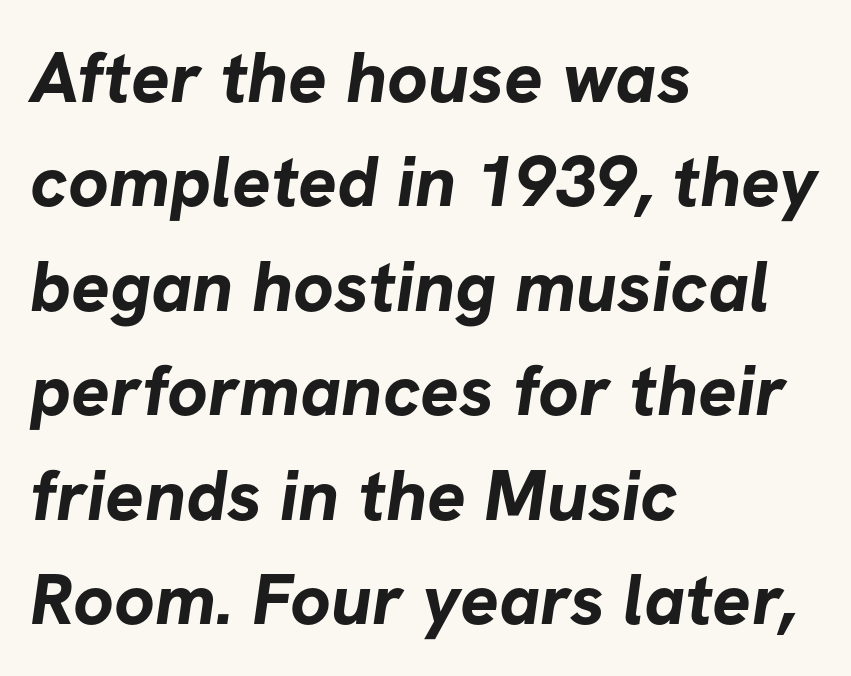
The image shows 72 px bold sans-serif type; set left-aligned, normal line spacing (1.45x), normal letter spacing, not underlined; low stroke contrast and a medium x-height.
